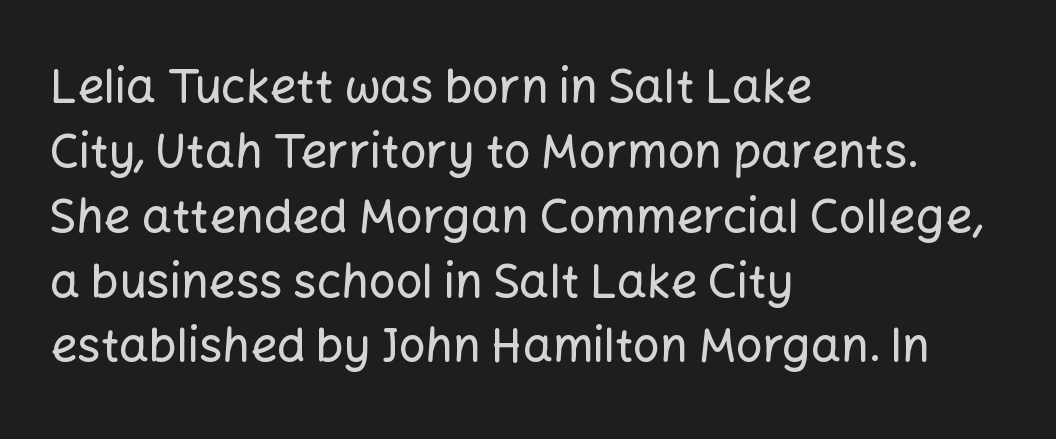
Q: Is the text italic (slanted)? A: No, it is upright.
Q: Is the typeface a serif or a sans-serif typeface? A: Sans-serif.
Q: Is the text underlined? A: No.
Q: How is the paragraph aligned? A: Left-aligned.
Q: Is the spacing between letters normal or unusually wide? A: Normal.
Q: Is the spacing between lines tight, normal or loose? A: Normal.
Q: Width (condensed, normal, or wide)? A: Normal.
Q: Stroke contrast? A: Low.
Q: x-height? A: Medium.
Q: Monospaced? A: No.
